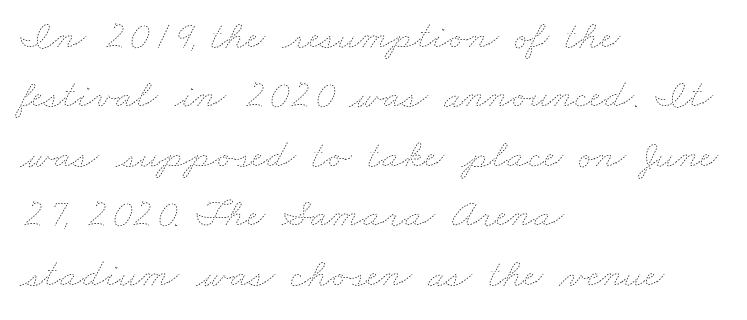
{"bold": "no", "weight": "thin", "width": "wide", "stroke_contrast": "low", "x_height": "small", "monospaced": "no", "underline": "no", "align": "left", "line_spacing": "normal", "line_spacing_ratio": 1.45, "letter_spacing": "normal", "letter_spacing_em": 0.0, "glyph_px": 41}
